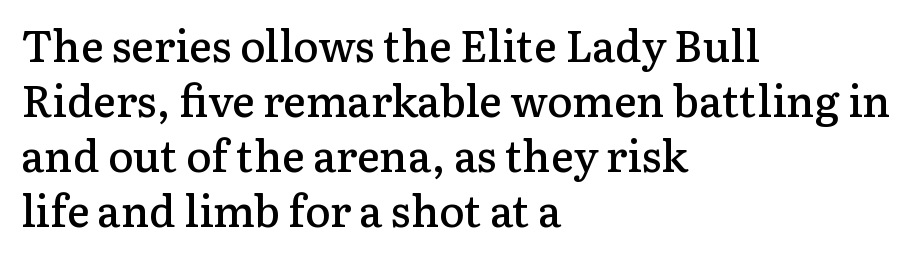
The image shows 43 px semibold serif type, upright; set left-aligned, normal line spacing (1.28x), normal letter spacing, not underlined; low stroke contrast and a medium x-height.
